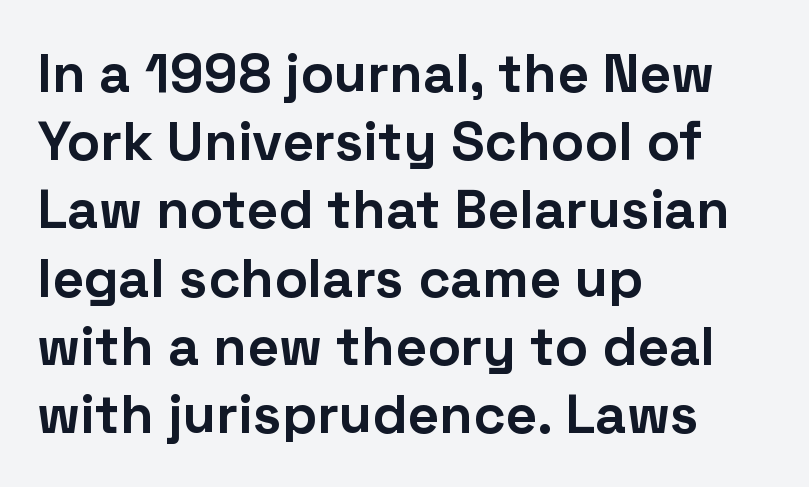
{"serif": "no", "italic": "no", "bold": "yes", "weight": "bold", "width": "normal", "stroke_contrast": "low", "x_height": "medium", "monospaced": "no", "underline": "no", "align": "left", "line_spacing_ratio": 1.24, "letter_spacing": "normal", "letter_spacing_em": 0.0, "glyph_px": 55}
